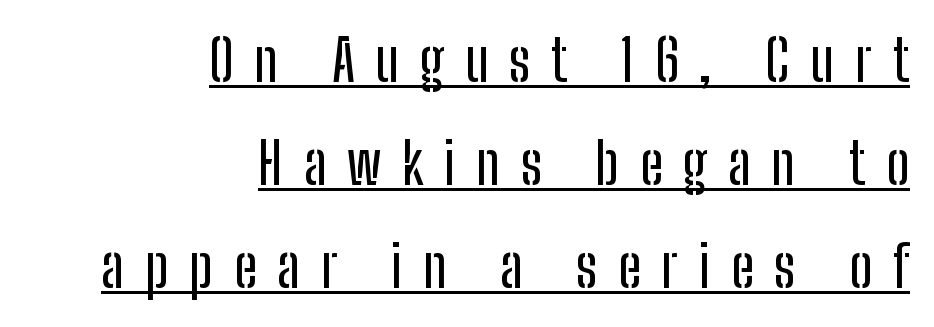
The image shows 57 px condensed sans-serif type, upright; set right-aligned, line spacing 1.81x, unusually wide letter spacing (+0.36 em), underlined; low stroke contrast and a medium x-height.
